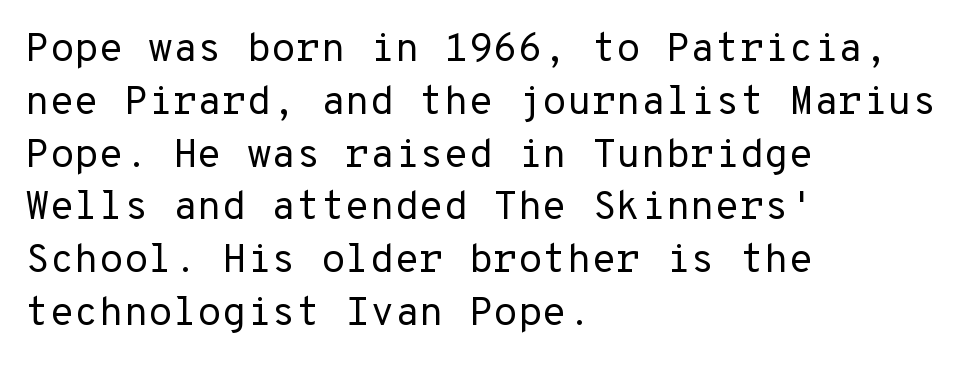
Q: Is the text bold? A: No.
Q: Is the text italic (slanted)? A: No, it is upright.
Q: Is the typeface a serif or a sans-serif typeface? A: Sans-serif.
Q: Is the text underlined? A: No.
Q: How is the paragraph aligned? A: Left-aligned.
Q: Is the spacing between letters normal or unusually wide? A: Normal.
Q: Is the spacing between lines tight, normal or loose? A: Normal.
Q: Width (condensed, normal, or wide)? A: Normal.
Q: Stroke contrast? A: Low.
Q: x-height? A: Medium.
Q: Monospaced? A: Yes.
